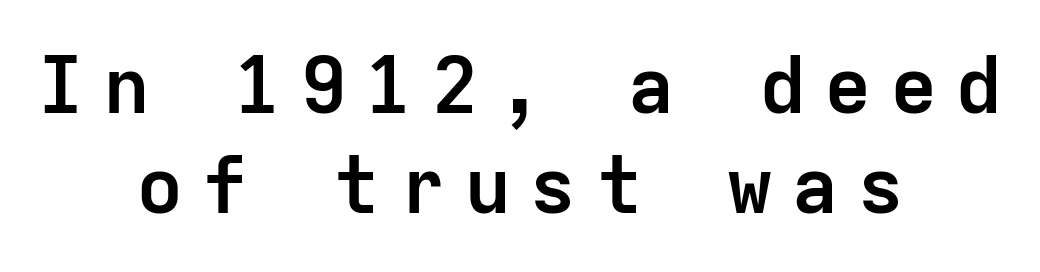
The image shows 79 px semibold sans-serif type, upright, monospaced; set centered, normal line spacing (1.26x), unusually wide letter spacing (+0.23 em), not underlined; low stroke contrast and a medium x-height.
